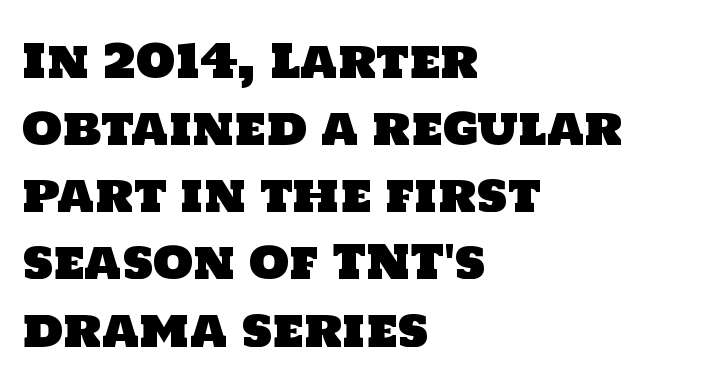
The image shows 46 px sans-serif type; set left-aligned, normal line spacing (1.46x), normal letter spacing, not underlined; low stroke contrast and a large x-height.
